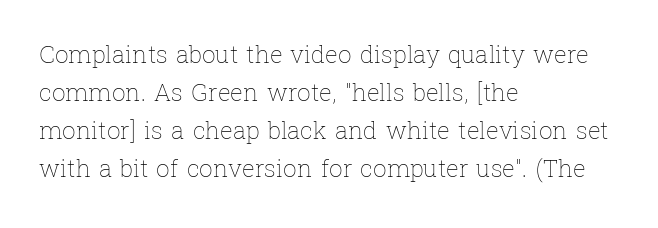
Q: Is the text bold? A: No.
Q: Is the text italic (slanted)? A: No, it is upright.
Q: Is the text underlined? A: No.
Q: How is the paragraph aligned? A: Left-aligned.
Q: Is the spacing between letters normal or unusually wide? A: Normal.
Q: Is the spacing between lines tight, normal or loose? A: Normal.
